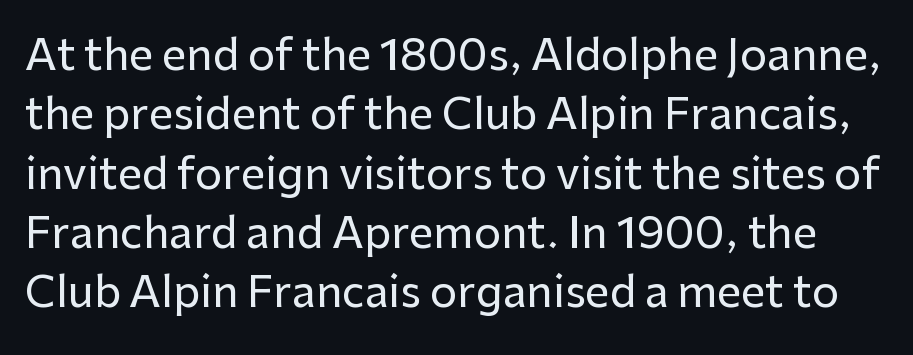
{"serif": "no", "italic": "no", "width": "normal", "stroke_contrast": "low", "x_height": "medium", "monospaced": "no", "underline": "no", "line_spacing": "normal", "line_spacing_ratio": 1.38, "letter_spacing": "normal", "letter_spacing_em": 0.0, "glyph_px": 43}
